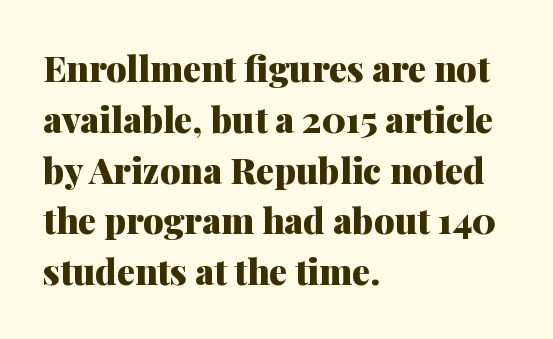
The image shows 36 px heavy serif type, upright; set left-aligned, normal line spacing (1.41x), normal letter spacing, not underlined; medium stroke contrast and a medium x-height.
